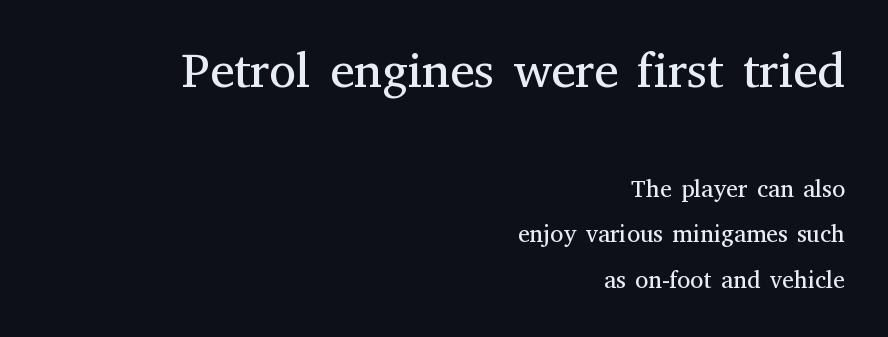
Q: Is the text bold? A: No.
Q: Is the text italic (slanted)? A: No, it is upright.
Q: Is the typeface a serif or a sans-serif typeface? A: Serif.
Q: Is the text underlined? A: No.
Q: How is the paragraph aligned? A: Right-aligned.
Q: Is the spacing between letters normal or unusually wide? A: Normal.
Q: Which block of text is set in a larger size, the first (top) or the second (bottom)? A: The first (top) one.
Q: Width (condensed, normal, or wide)? A: Normal.
Q: Stroke contrast? A: Medium.
Q: x-height? A: Medium.
Q: Monospaced? A: No.
